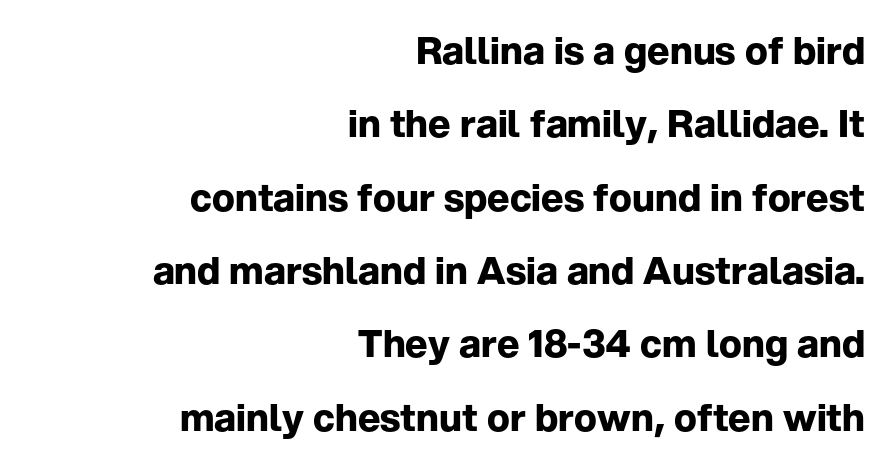
The image shows 38 px bold sans-serif type, upright; set right-aligned, loose line spacing (1.93x), normal letter spacing, not underlined; low stroke contrast and a medium x-height.
